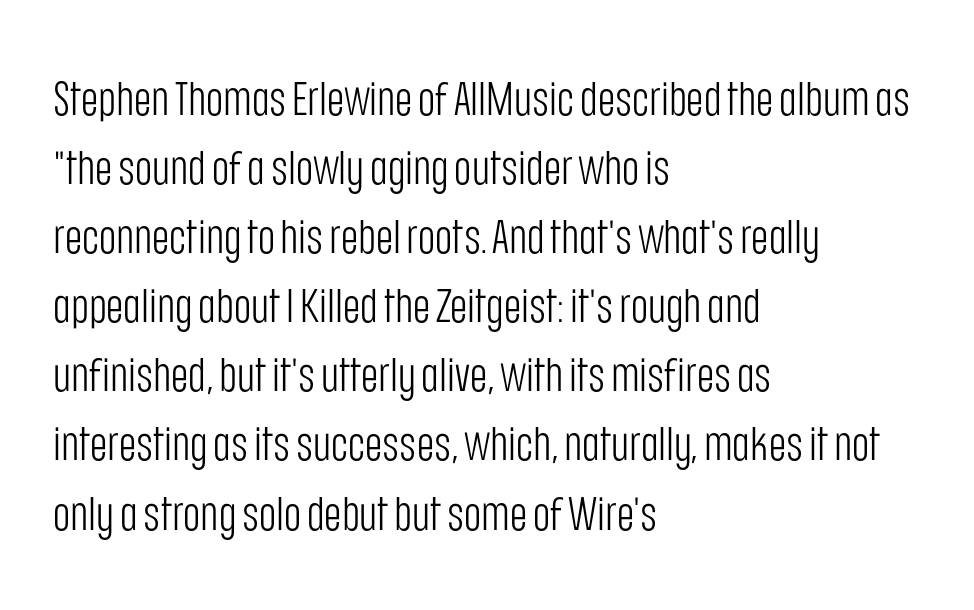
{"serif": "no", "italic": "no", "bold": "no", "weight": "light", "width": "condensed", "stroke_contrast": "low", "x_height": "large", "monospaced": "no", "underline": "no", "align": "left", "line_spacing": "normal", "line_spacing_ratio": 1.47, "letter_spacing": "normal", "letter_spacing_em": 0.0, "glyph_px": 47}
